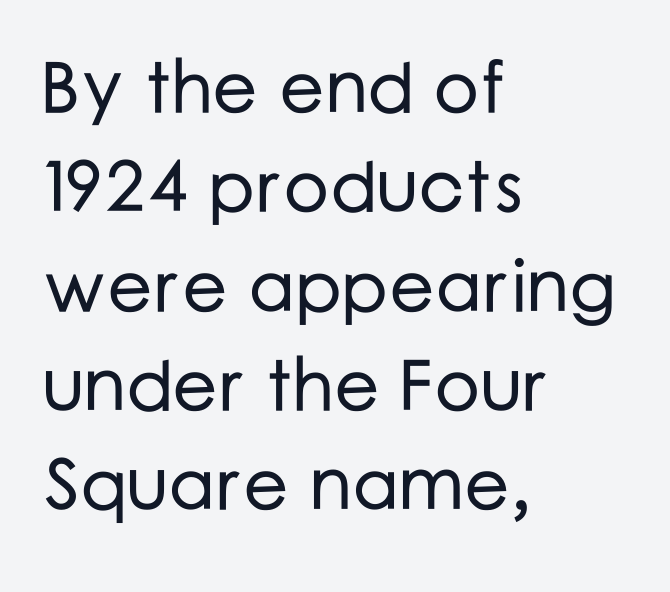
Q: Is the text italic (slanted)? A: No, it is upright.
Q: Is the typeface a serif or a sans-serif typeface? A: Sans-serif.
Q: Is the text underlined? A: No.
Q: How is the paragraph aligned? A: Left-aligned.
Q: Is the spacing between letters normal or unusually wide? A: Normal.
Q: Is the spacing between lines tight, normal or loose? A: Normal.
Q: Width (condensed, normal, or wide)? A: Normal.
Q: Stroke contrast? A: Low.
Q: x-height? A: Medium.
Q: Monospaced? A: No.
